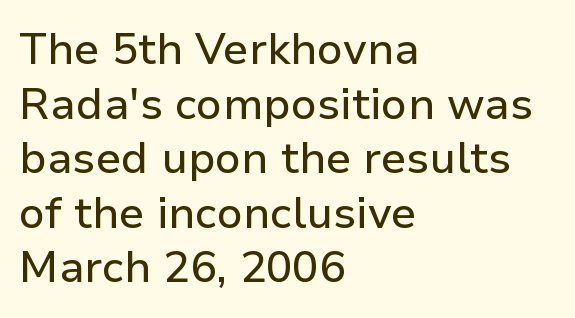
The image shows 44 px sans-serif type, upright; set left-aligned, line spacing 1.24x, normal letter spacing, not underlined; low stroke contrast and a medium x-height.
